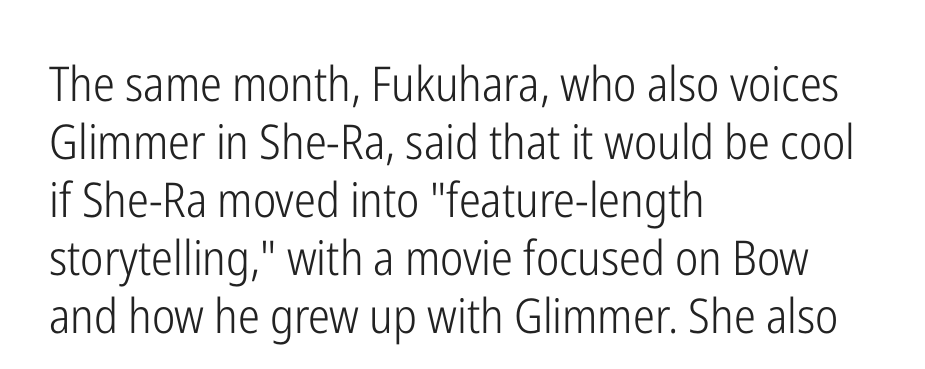
Q: Is the text bold? A: No.
Q: Is the text italic (slanted)? A: No, it is upright.
Q: Is the typeface a serif or a sans-serif typeface? A: Sans-serif.
Q: Is the text underlined? A: No.
Q: How is the paragraph aligned? A: Left-aligned.
Q: Is the spacing between letters normal or unusually wide? A: Normal.
Q: Width (condensed, normal, or wide)? A: Condensed.
Q: Stroke contrast? A: Low.
Q: x-height? A: Medium.
Q: Monospaced? A: No.
